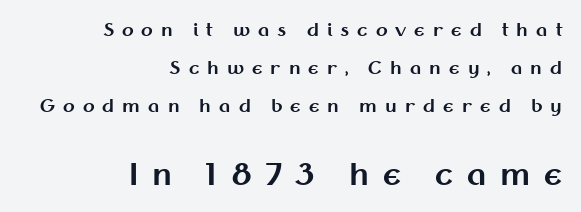
The image shows 29 px bold sans-serif type, upright; set right-aligned, loose line spacing (2.24x), unusually wide letter spacing (+0.47 em), not underlined; the second (bottom) block is 1.71x larger; medium stroke contrast and a medium x-height.
